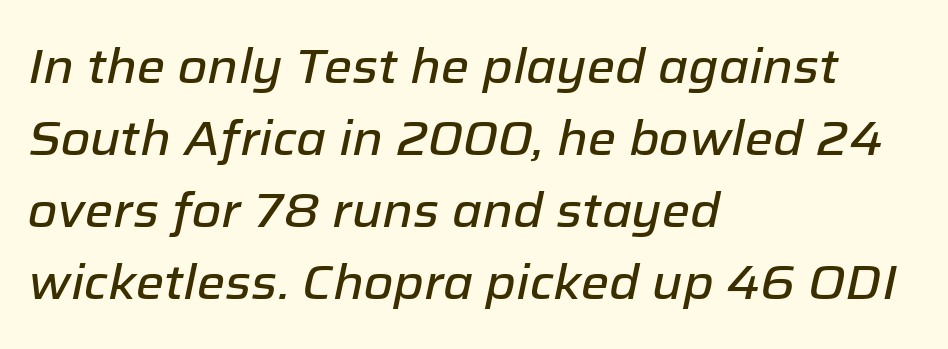
{"italic": "yes", "lean": "right", "slant_degrees": 12, "width": "normal", "stroke_contrast": "low", "x_height": "medium", "monospaced": "no", "underline": "no", "align": "left", "line_spacing": "normal", "line_spacing_ratio": 1.5, "letter_spacing": "normal", "letter_spacing_em": 0.0, "glyph_px": 48}
